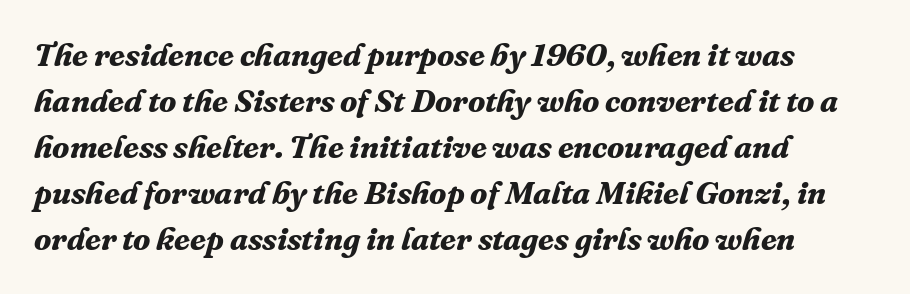
Q: Is the text bold? A: Yes.
Q: Is the text italic (slanted)? A: Yes, it leans right by about 16 degrees.
Q: Is the typeface a serif or a sans-serif typeface? A: Serif.
Q: Is the text underlined? A: No.
Q: How is the paragraph aligned? A: Left-aligned.
Q: Is the spacing between letters normal or unusually wide? A: Normal.
Q: Is the spacing between lines tight, normal or loose? A: Normal.
Q: Width (condensed, normal, or wide)? A: Normal.
Q: Stroke contrast? A: Medium.
Q: x-height? A: Medium.
Q: Monospaced? A: No.
